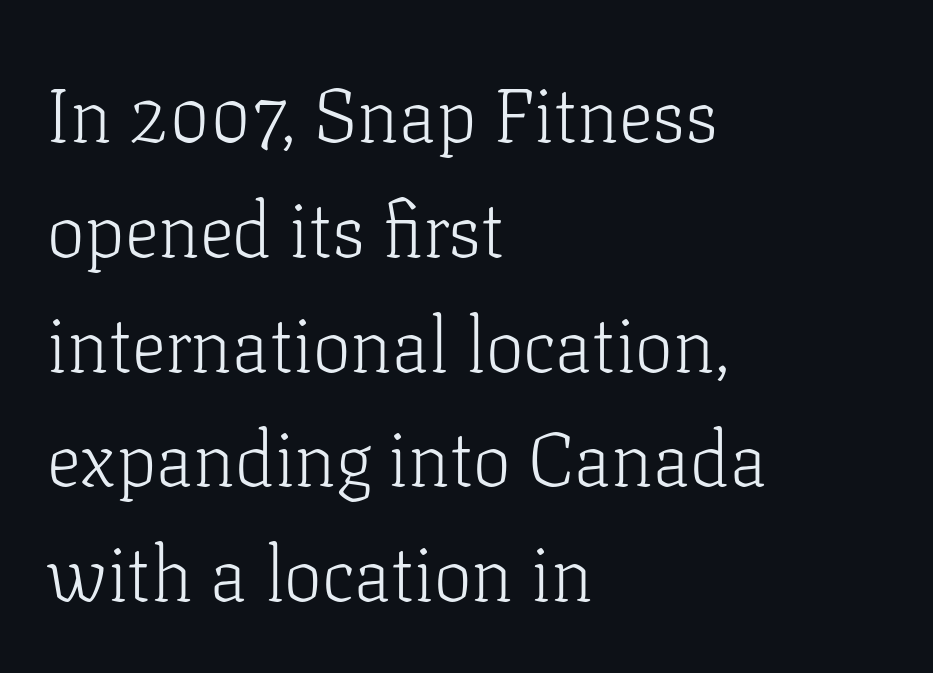
Q: Is the text bold? A: No.
Q: Is the text italic (slanted)? A: No, it is upright.
Q: Is the typeface a serif or a sans-serif typeface? A: Serif.
Q: Is the text underlined? A: No.
Q: How is the paragraph aligned? A: Left-aligned.
Q: Is the spacing between letters normal or unusually wide? A: Normal.
Q: Is the spacing between lines tight, normal or loose? A: Normal.
Q: Width (condensed, normal, or wide)? A: Normal.
Q: Stroke contrast? A: Low.
Q: x-height? A: Medium.
Q: Monospaced? A: No.
